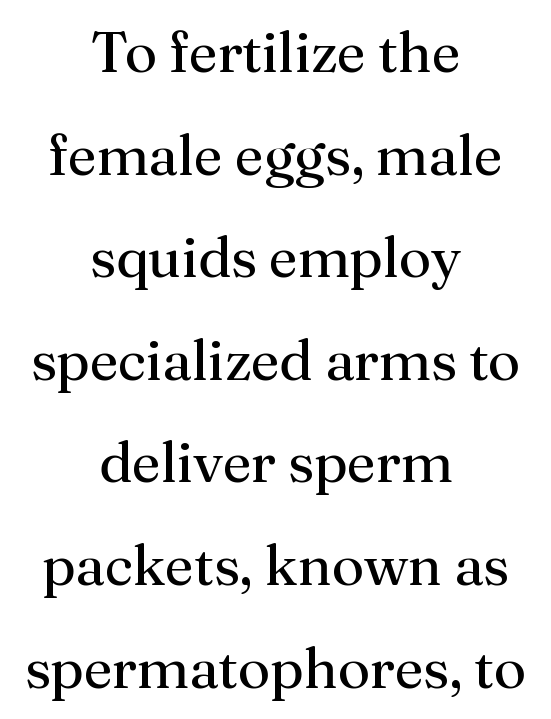
The image shows 57 px regular-weight serif type, upright; set centered, line spacing 1.8x, normal letter spacing, not underlined; medium stroke contrast and a medium x-height.
